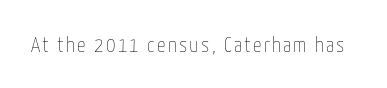
{"italic": "no", "bold": "no", "underline": "no", "glyph_px": 21}
